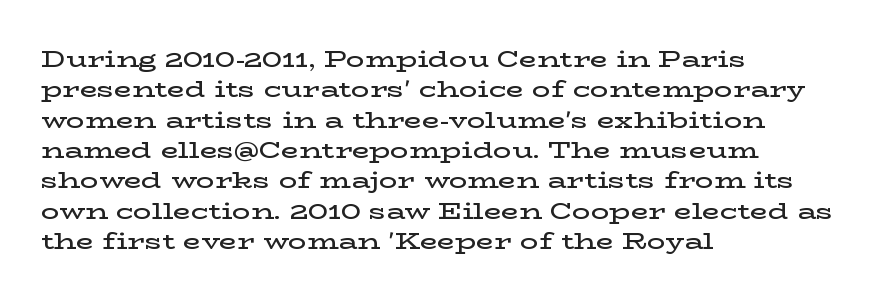
{"italic": "no", "bold": "semi", "underline": "no", "align": "left", "line_spacing": "normal", "line_spacing_ratio": 1.32, "letter_spacing": "normal", "letter_spacing_em": 0.0, "glyph_px": 23}
